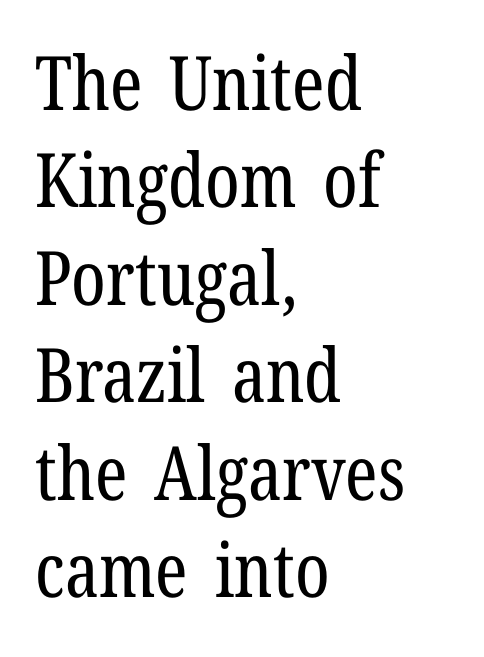
Q: Is the text bold? A: No.
Q: Is the text italic (slanted)? A: No, it is upright.
Q: Is the typeface a serif or a sans-serif typeface? A: Serif.
Q: Is the text underlined? A: No.
Q: How is the paragraph aligned? A: Left-aligned.
Q: Is the spacing between letters normal or unusually wide? A: Normal.
Q: Is the spacing between lines tight, normal or loose? A: Normal.
Q: Width (condensed, normal, or wide)? A: Condensed.
Q: Stroke contrast? A: Low.
Q: x-height? A: Medium.
Q: Monospaced? A: No.
